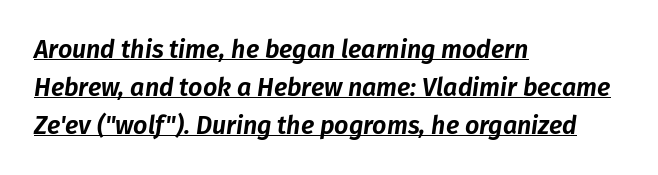
The image shows 25 px text type, italic (leaning right); set left-aligned, normal line spacing (1.52x), normal letter spacing, underlined.
